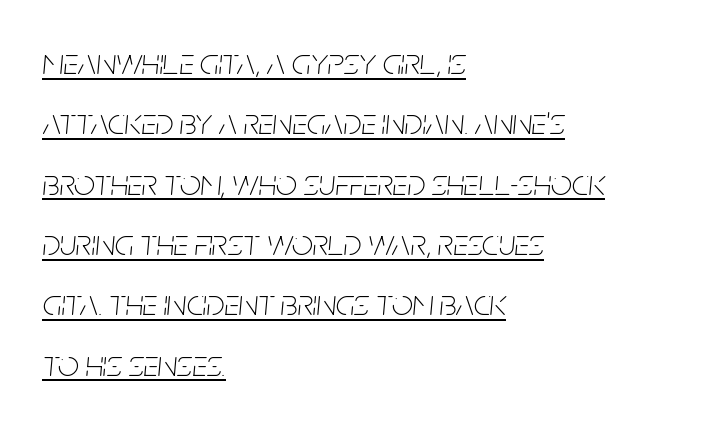
The image shows 37 px thin, condensed type, italic (leaning right); set left-aligned, normal line spacing (1.63x), normal letter spacing, underlined; low stroke contrast and a large x-height.
